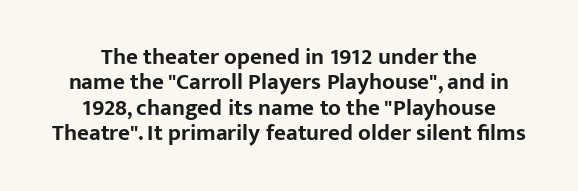
Q: Is the text bold? A: Yes.
Q: Is the text italic (slanted)? A: No, it is upright.
Q: Is the text underlined? A: No.
Q: How is the paragraph aligned? A: Centered.
Q: Is the spacing between letters normal or unusually wide? A: Normal.
Q: Is the spacing between lines tight, normal or loose? A: Tight.
